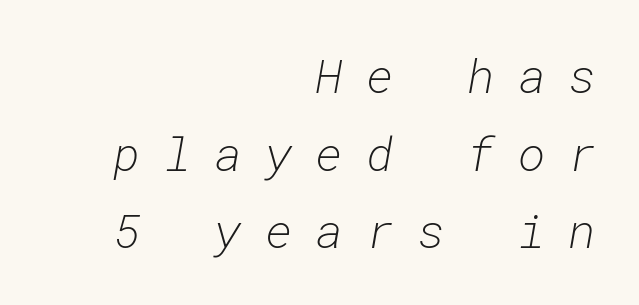
The image shows 47 px light type, italic (leaning right), monospaced; set right-aligned, normal line spacing (1.65x), unusually wide letter spacing (+0.49 em), not underlined; low stroke contrast and a medium x-height.
